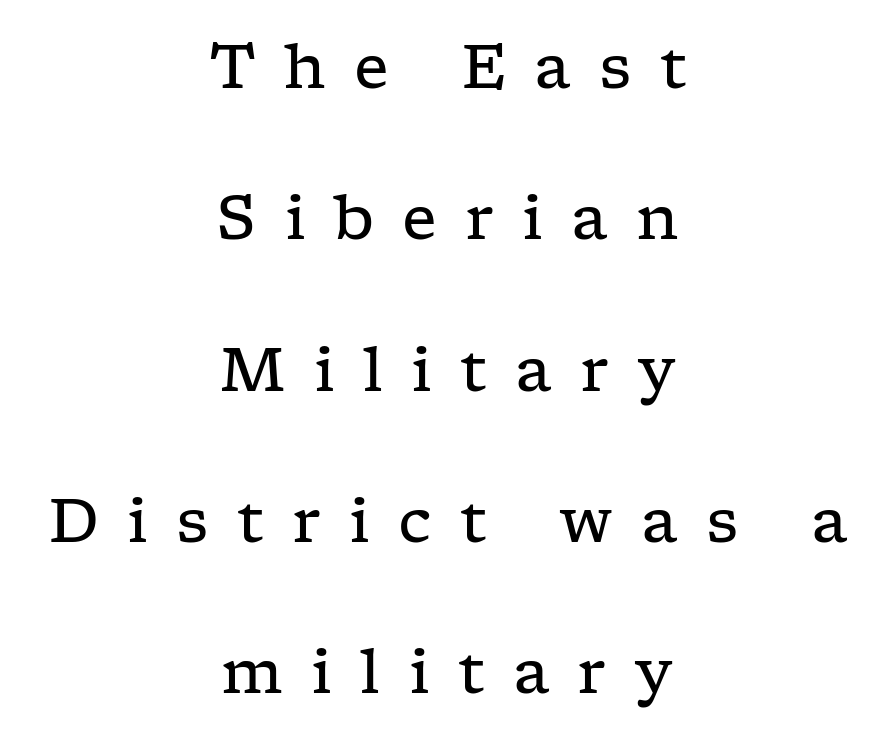
Q: Is the text bold? A: No.
Q: Is the text italic (slanted)? A: No, it is upright.
Q: Is the typeface a serif or a sans-serif typeface? A: Serif.
Q: Is the text underlined? A: No.
Q: How is the paragraph aligned? A: Centered.
Q: Is the spacing between letters normal or unusually wide? A: Unusually wide.
Q: Is the spacing between lines tight, normal or loose? A: Loose.
Q: Width (condensed, normal, or wide)? A: Wide.
Q: Stroke contrast? A: Low.
Q: x-height? A: Medium.
Q: Monospaced? A: No.
